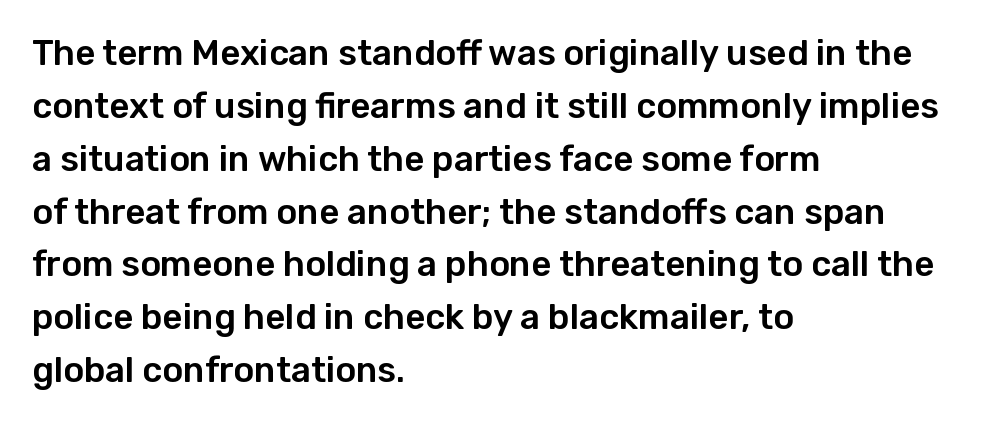
{"serif": "no", "italic": "no", "width": "normal", "stroke_contrast": "low", "x_height": "medium", "monospaced": "no", "underline": "no", "align": "left", "line_spacing": "normal", "line_spacing_ratio": 1.51, "letter_spacing": "normal", "letter_spacing_em": 0.0, "glyph_px": 35}
